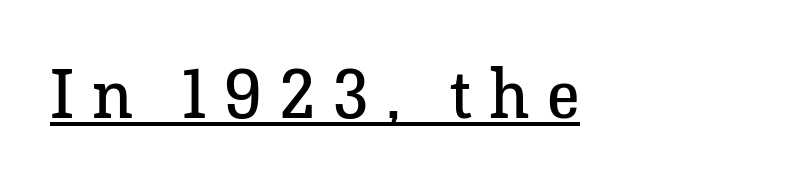
The image shows 69 px regular-weight serif type, upright; set unusually wide letter spacing (+0.26 em), underlined; low stroke contrast and a medium x-height.
